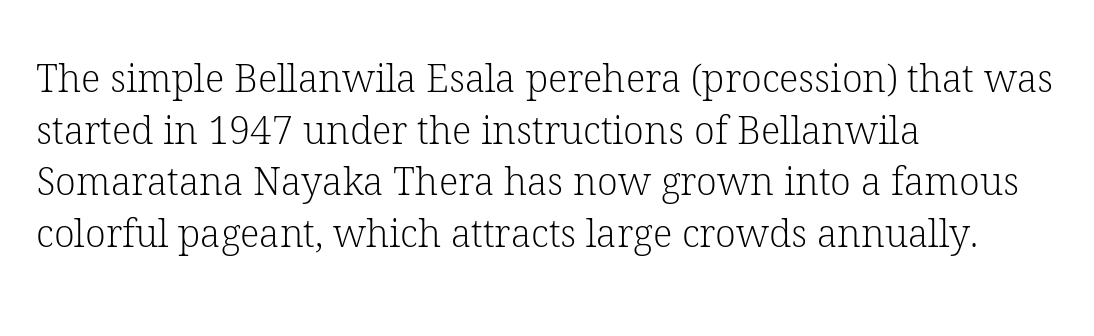
Q: Is the text bold? A: No.
Q: Is the text italic (slanted)? A: No, it is upright.
Q: Is the typeface a serif or a sans-serif typeface? A: Serif.
Q: Is the text underlined? A: No.
Q: How is the paragraph aligned? A: Left-aligned.
Q: Is the spacing between letters normal or unusually wide? A: Normal.
Q: Is the spacing between lines tight, normal or loose? A: Normal.
Q: Width (condensed, normal, or wide)? A: Normal.
Q: Stroke contrast? A: Low.
Q: x-height? A: Medium.
Q: Monospaced? A: No.
